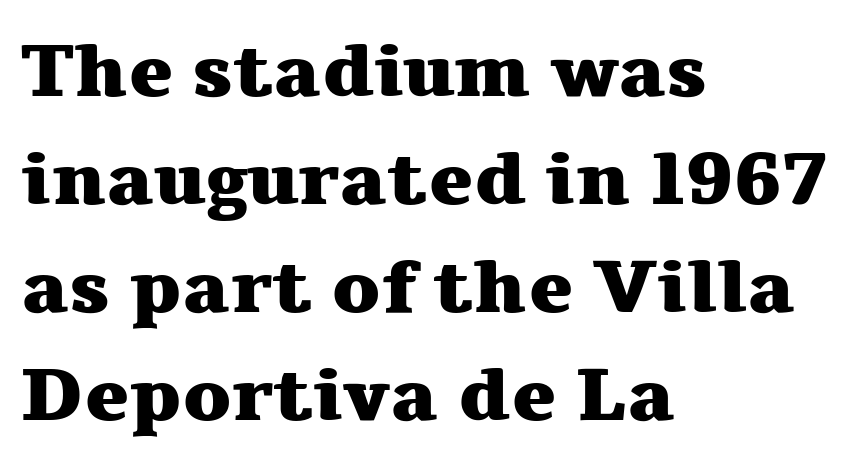
The image shows 75 px heavy, wide serif type, upright; set left-aligned, normal line spacing (1.44x), normal letter spacing, not underlined; medium stroke contrast and a medium x-height.
